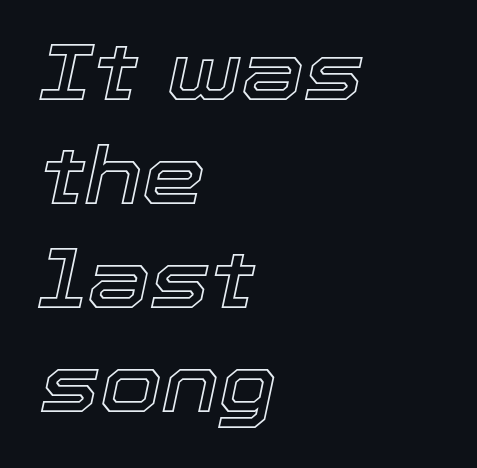
{"italic": "yes", "lean": "right", "slant_degrees": 12, "width": "normal", "x_height": "medium", "monospaced": "no", "underline": "no", "align": "left", "line_spacing": "normal", "line_spacing_ratio": 1.3, "letter_spacing": "normal", "letter_spacing_em": 0.0, "glyph_px": 80}
